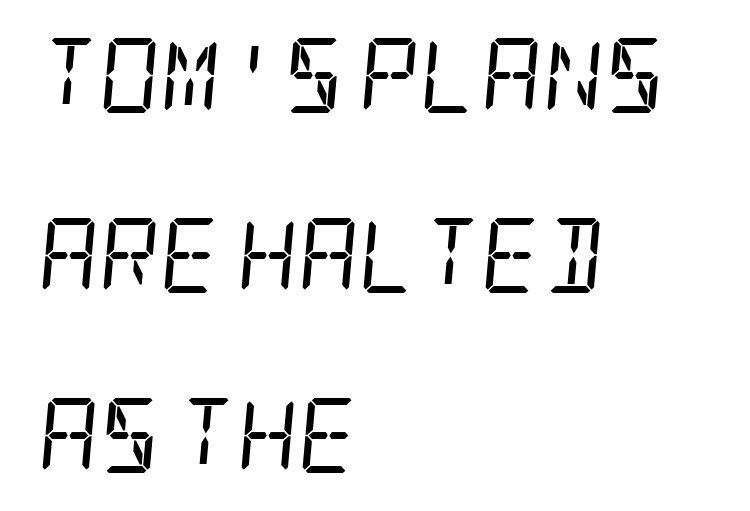
{"serif": "yes", "italic": "yes", "lean": "right", "slant_degrees": 5, "bold": "no", "weight": "regular", "width": "condensed", "stroke_contrast": "low", "x_height": "large", "underline": "no", "align": "left", "line_spacing": "loose", "line_spacing_ratio": 2.4, "letter_spacing": "normal", "letter_spacing_em": 0.0, "glyph_px": 75}
